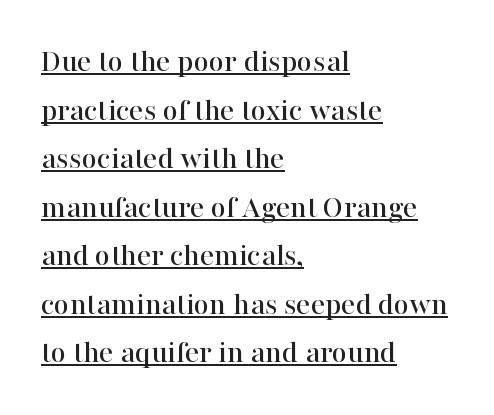
Q: Is the text italic (slanted)? A: No, it is upright.
Q: Is the typeface a serif or a sans-serif typeface? A: Serif.
Q: Is the text underlined? A: Yes.
Q: How is the paragraph aligned? A: Left-aligned.
Q: Is the spacing between letters normal or unusually wide? A: Normal.
Q: Is the spacing between lines tight, normal or loose? A: Normal.
Q: Width (condensed, normal, or wide)? A: Normal.
Q: Stroke contrast? A: High.
Q: x-height? A: Medium.
Q: Monospaced? A: No.
